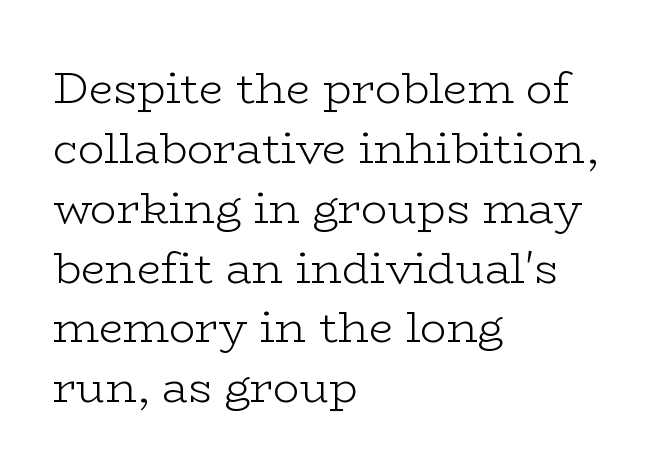
{"serif": "yes", "italic": "no", "bold": "no", "weight": "light", "width": "wide", "stroke_contrast": "low", "x_height": "medium", "monospaced": "no", "underline": "no", "align": "left", "line_spacing": "normal", "line_spacing_ratio": 1.36, "letter_spacing": "normal", "letter_spacing_em": 0.0, "glyph_px": 44}
